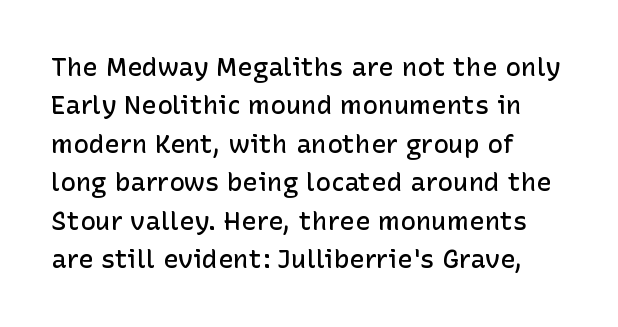
The lines are quadded left. Short note: letters normally spaced. Just letters on the line, the space beneath them empty. Look at the stroke-to-counter ratio: somewhat heavy, a semibold. Regular leading.
